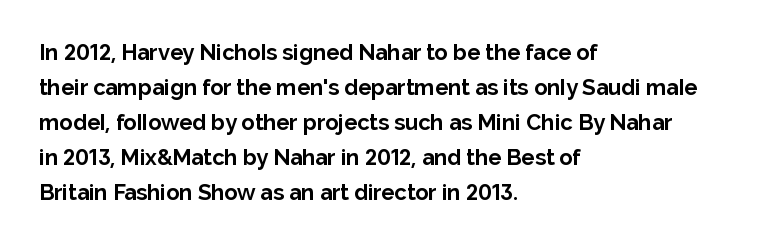
The image shows 22 px bold type, upright; set left-aligned, normal line spacing (1.59x), normal letter spacing, not underlined.
